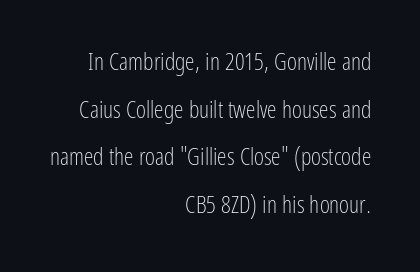
Q: Is the text bold? A: No.
Q: Is the text italic (slanted)? A: No, it is upright.
Q: Is the text underlined? A: No.
Q: How is the paragraph aligned? A: Right-aligned.
Q: Is the spacing between letters normal or unusually wide? A: Normal.
Q: Is the spacing between lines tight, normal or loose? A: Loose.
